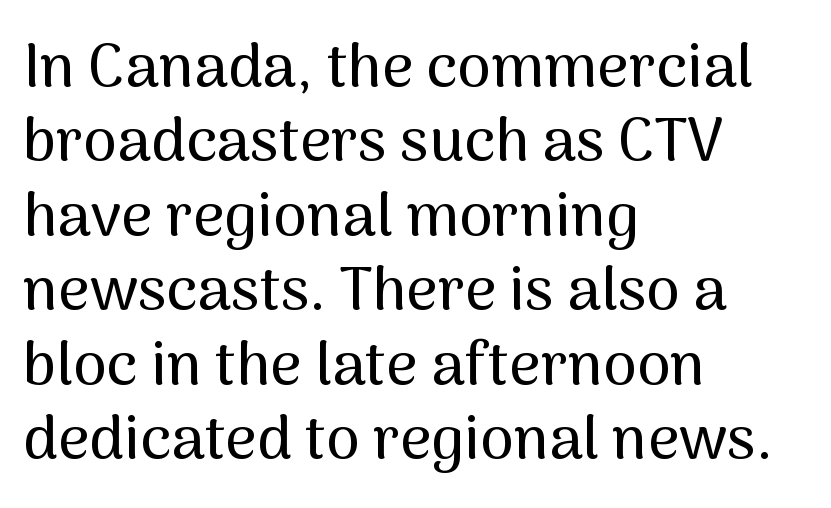
The rendering shows plain stroke endings on the letterforms — a sans-serif design. Leftover space on each line is placed entirely after the last word. Rendered with straight, roman letterforms. Nobody touched the tracking dial on this one. A typesetter would call this proportional, since set widths differ per character.
